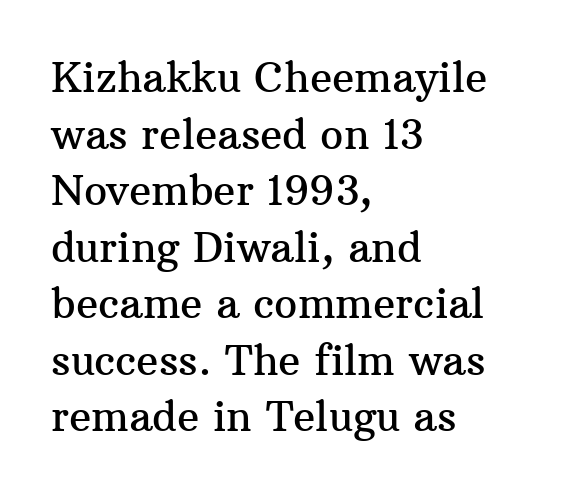
The specimen omits any rule beneath the text block's lines. The rag falls on the right side of this text block. The horizontal fit of the characters is conventional and even. The space between consecutive lines is moderate. Character widths vary here, with narrow letters taking less room than wide ones.
